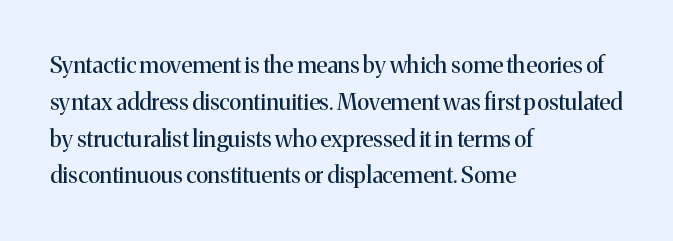
{"italic": "no", "bold": "no", "underline": "no", "align": "left", "line_spacing": "normal", "line_spacing_ratio": 1.6, "letter_spacing": "normal", "letter_spacing_em": 0.0, "glyph_px": 23}
